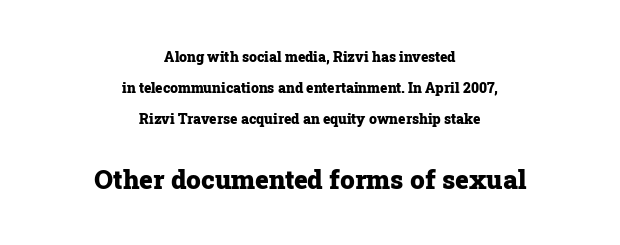
The image shows 26 px bold type, upright; set centered, loose line spacing (2.22x), normal letter spacing, not underlined; the second (bottom) block is 1.86x larger.
